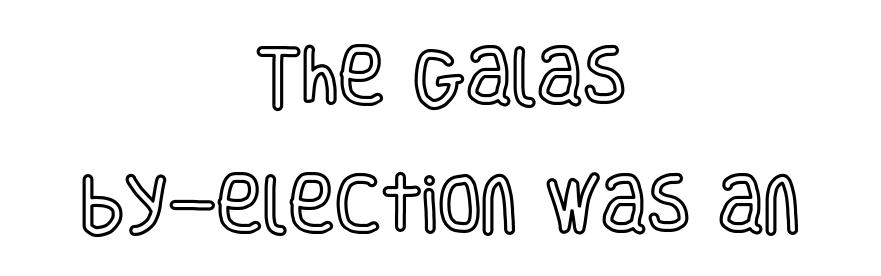
{"italic": "no", "width": "condensed", "x_height": "large", "monospaced": "no", "underline": "no", "align": "center", "line_spacing": "loose", "line_spacing_ratio": 2.03, "letter_spacing": "normal", "letter_spacing_em": 0.0, "glyph_px": 63}
